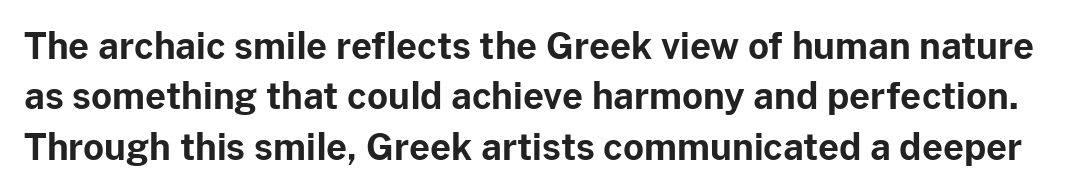
{"serif": "no", "italic": "no", "bold": "yes", "weight": "bold", "width": "normal", "stroke_contrast": "low", "x_height": "medium", "monospaced": "no", "underline": "no", "line_spacing": "normal", "line_spacing_ratio": 1.4, "letter_spacing": "normal", "letter_spacing_em": 0.0, "glyph_px": 36}
